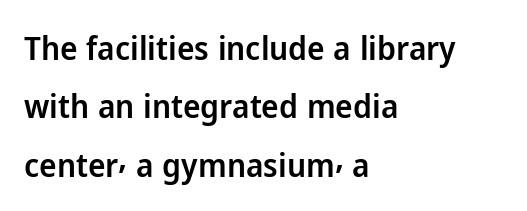
{"serif": "no", "italic": "no", "bold": "semi", "weight": "semibold", "width": "normal", "stroke_contrast": "low", "x_height": "medium", "monospaced": "no", "underline": "no", "align": "left", "line_spacing_ratio": 1.77, "letter_spacing": "normal", "letter_spacing_em": 0.0, "glyph_px": 33}
